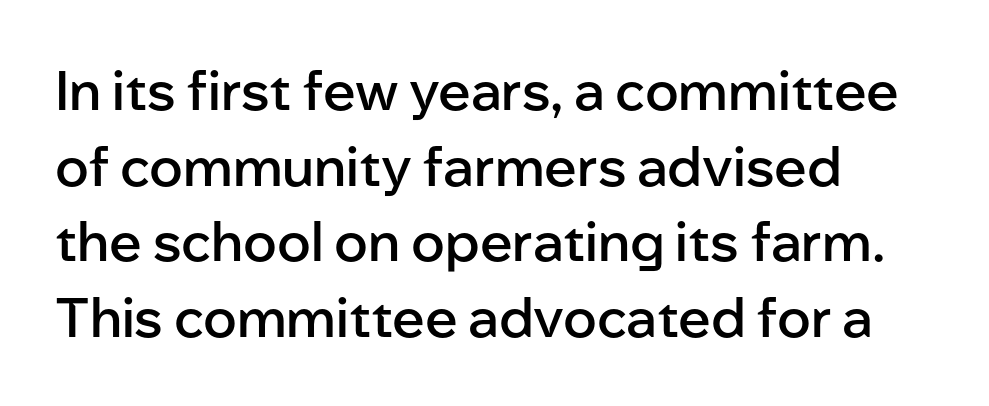
{"serif": "no", "italic": "no", "bold": "semi", "weight": "semibold", "width": "normal", "stroke_contrast": "low", "x_height": "medium", "monospaced": "no", "underline": "no", "align": "left", "line_spacing": "normal", "line_spacing_ratio": 1.4, "letter_spacing": "normal", "letter_spacing_em": 0.0, "glyph_px": 54}
